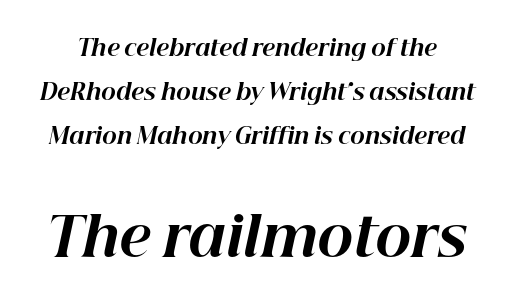
{"italic": "yes", "lean": "right", "slant_degrees": 12, "bold": "yes", "weight": "bold", "width": "normal", "stroke_contrast": "high", "x_height": "medium", "monospaced": "no", "underline": "no", "line_spacing": "loose", "line_spacing_ratio": 1.99, "letter_spacing": "normal", "letter_spacing_em": 0.0, "larger_block": "second", "size_ratio": 2.45, "glyph_px": 54}
